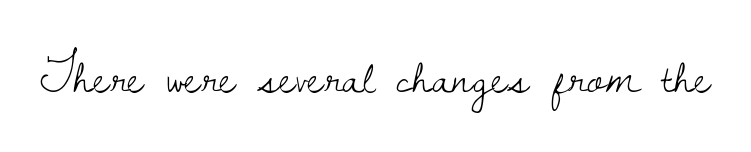
These glyphs show unthickened strokes, regular width or finer. Spacing verdict: proportional, widths tailored to each character. The foot of each line stays bare and open. The face used here is seriffed, in the tradition of book romans. Each word holds together tightly as a unit, with standard inter-letter gaps.
